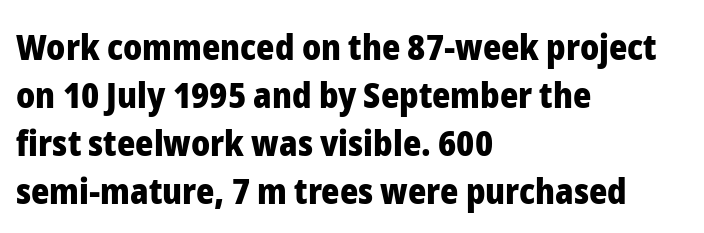
{"serif": "no", "italic": "no", "bold": "yes", "weight": "heavy", "width": "normal", "stroke_contrast": "low", "x_height": "medium", "monospaced": "no", "underline": "no", "align": "left", "line_spacing": "normal", "line_spacing_ratio": 1.37, "letter_spacing": "normal", "letter_spacing_em": 0.0, "glyph_px": 35}
